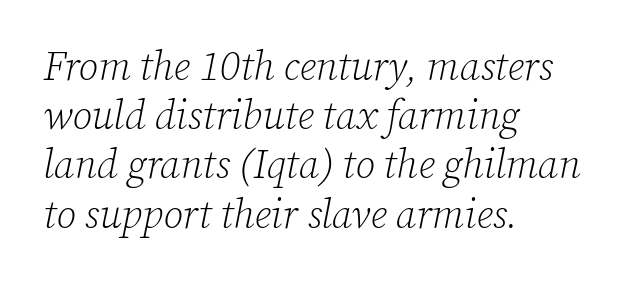
Q: Is the text bold? A: No.
Q: Is the text italic (slanted)? A: Yes, it leans right by about 12 degrees.
Q: Is the typeface a serif or a sans-serif typeface? A: Serif.
Q: Is the text underlined? A: No.
Q: How is the paragraph aligned? A: Left-aligned.
Q: Is the spacing between letters normal or unusually wide? A: Normal.
Q: Width (condensed, normal, or wide)? A: Normal.
Q: Stroke contrast? A: Low.
Q: x-height? A: Medium.
Q: Monospaced? A: No.
